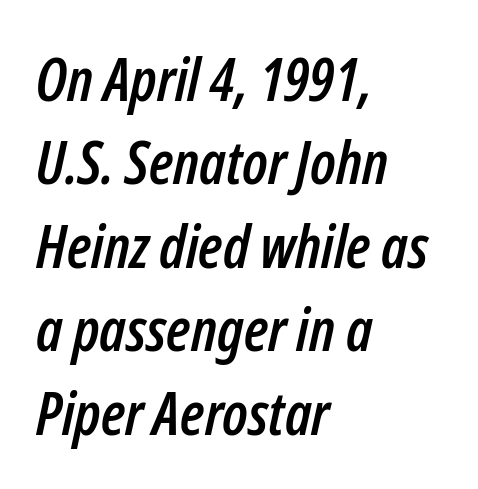
The image shows 60 px condensed type, italic (leaning right); set left-aligned, normal line spacing (1.39x), normal letter spacing, not underlined; low stroke contrast and a medium x-height.
